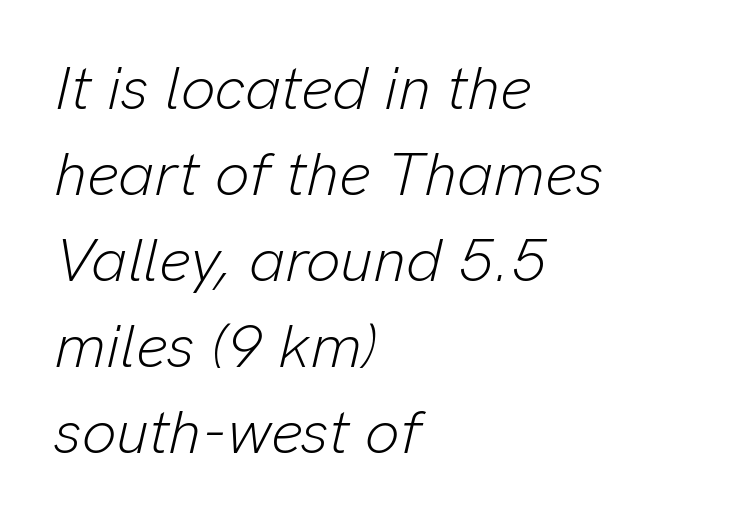
The image shows 61 px light type, italic (leaning right); set left-aligned, normal line spacing (1.41x), normal letter spacing, not underlined; low stroke contrast and a medium x-height.
